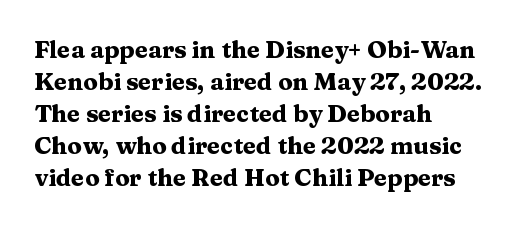
How are the letters spaced? Ordinarily, with no added tracking. Left-aligned paragraph, ragged on the right. The rows are spaced the way most documents space them. The glyphs are unaccompanied by any horizontal stroke below them. Weight check: bold — yes, fully. Ordinary non-slanted type is in use.
